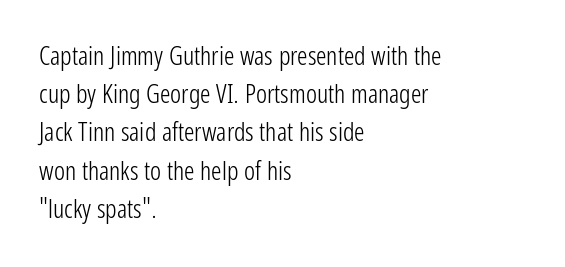
{"italic": "no", "bold": "no", "underline": "no", "align": "left", "line_spacing": "normal", "line_spacing_ratio": 1.47, "letter_spacing": "normal", "letter_spacing_em": 0.0, "glyph_px": 26}
